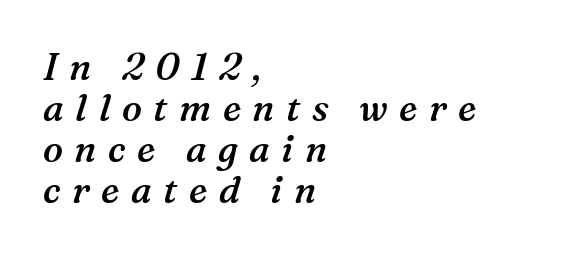
{"serif": "yes", "italic": "yes", "lean": "right", "slant_degrees": 16, "bold": "semi", "weight": "semibold", "width": "normal", "stroke_contrast": "medium", "x_height": "medium", "monospaced": "no", "underline": "no", "align": "left", "line_spacing": "tight", "line_spacing_ratio": 1.11, "letter_spacing": "wide", "letter_spacing_em": 0.31, "glyph_px": 37}
